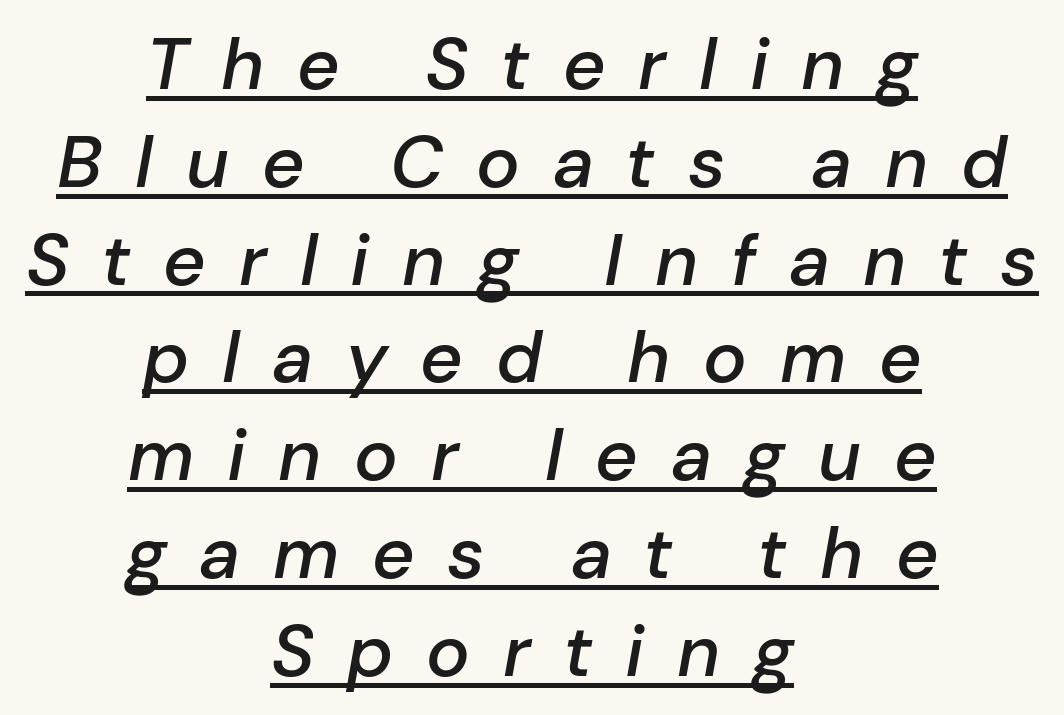
Q: Is the text bold? A: Semi-bold.
Q: Is the text italic (slanted)? A: Yes, it leans right by about 10 degrees.
Q: Is the text underlined? A: Yes.
Q: How is the paragraph aligned? A: Centered.
Q: Is the spacing between letters normal or unusually wide? A: Unusually wide.
Q: Is the spacing between lines tight, normal or loose? A: Normal.
Q: Width (condensed, normal, or wide)? A: Normal.
Q: Stroke contrast? A: Low.
Q: x-height? A: Medium.
Q: Monospaced? A: No.
